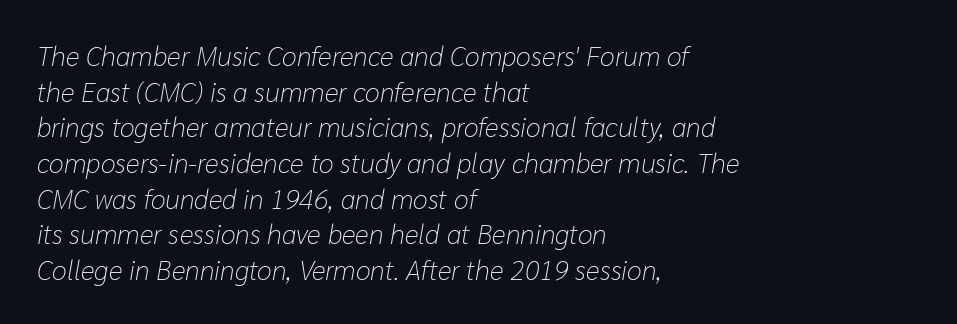
Teacher's note: observe the even left margin — that is flush-left alignment. Baseline-to-baseline distance is the conventional proportion of letter height. There's an unmistakable incline to the writing here. Only glyphs here, with clear space below each row. Letter spacing: default.
